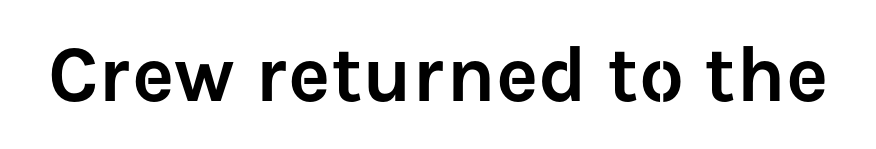
The type family on display is of the sans-serif kind. Short note: letters normally spaced. The rendering uses natural spacing where letterforms have individual widths. Unlike italic type, these characters show no tilt at all. The glyphs are unaccompanied by any horizontal stroke below them.
